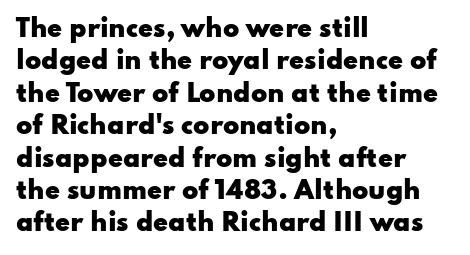
Whoever set this chose a conventional vertical rhythm. Emphasis by weight is at full strength: bold. The setting favours the left margin, as ordinary paragraphs usually do. Glance below the letters and you will spot only blank space. Rendered with straight, roman letterforms.
